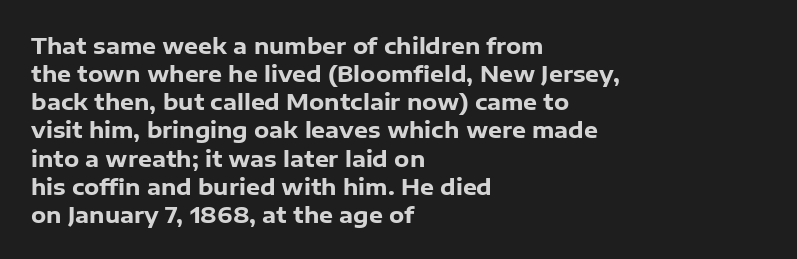
Q: Is the text bold? A: Yes.
Q: Is the text italic (slanted)? A: No, it is upright.
Q: Is the text underlined? A: No.
Q: How is the paragraph aligned? A: Left-aligned.
Q: Is the spacing between letters normal or unusually wide? A: Normal.
Q: Is the spacing between lines tight, normal or loose? A: Normal.
